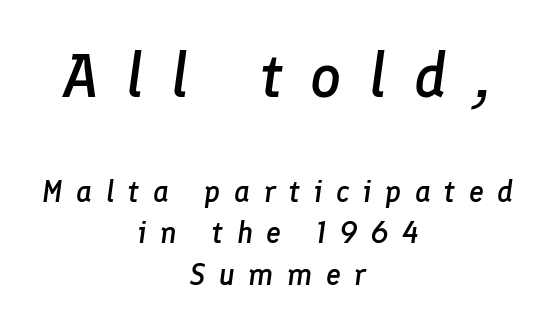
Students, note that the glyphs here are deliberately spaced far apart. Looking at the ascenders, they clearly lean. Here the designer chose a conventional face with non-uniform glyph widths. This block has exactly the height ordinary leading produces. The compositor balanced each line on the midline.
